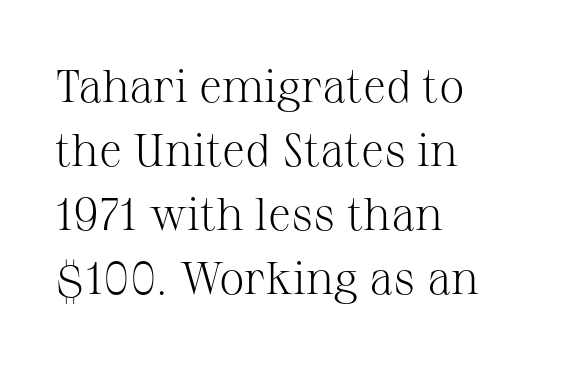
The lines sit at an ordinary, default distance from one another. This sample uses a serif face. The gap between lines stays unmarked. The typography opts for an upright posture over an oblique one.
